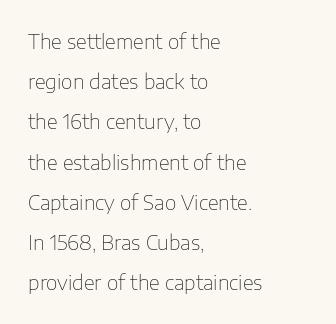
What stands out about the letter spacing? Nothing — it is the standard amount. Quick note: underline off. Regarding leading, the lines here are spaced well apart. Does the copy run flush right? No — it runs flush left. Does the lettering tilt? It doesn't — this is upright.
